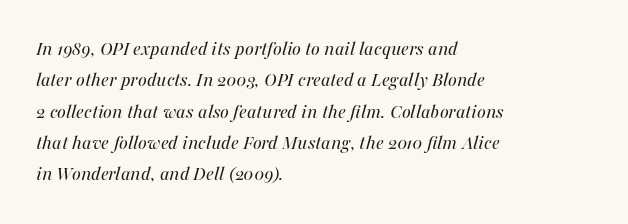
The image shows 21 px text type, italic (leaning right); set left-aligned, normal line spacing (1.49x), normal letter spacing, not underlined.
